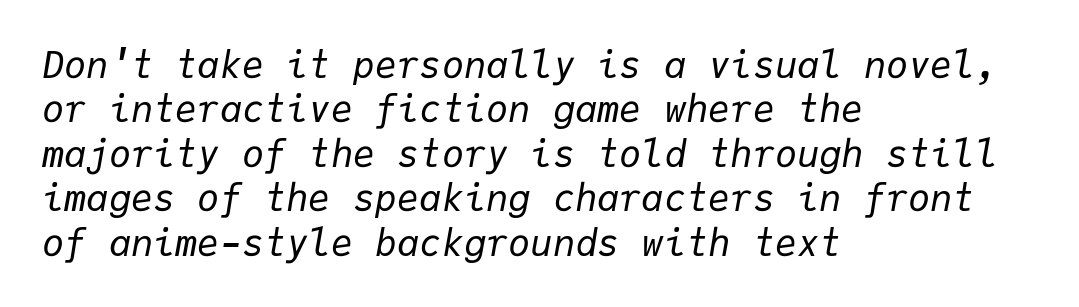
{"italic": "yes", "lean": "right", "slant_degrees": 9, "bold": "no", "weight": "regular", "width": "normal", "stroke_contrast": "low", "x_height": "medium", "monospaced": "yes", "underline": "no", "align": "left", "line_spacing_ratio": 1.2, "letter_spacing": "normal", "letter_spacing_em": 0.0, "glyph_px": 37}
